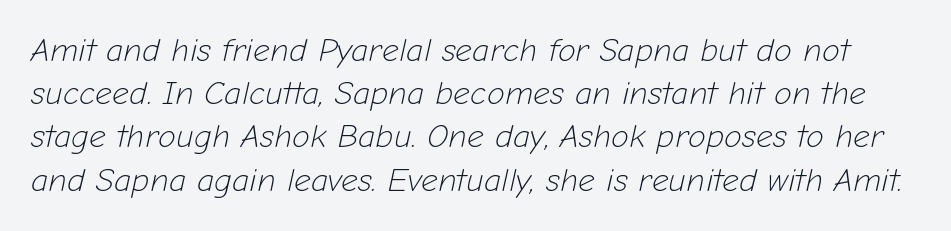
{"italic": "yes", "lean": "right", "slant_degrees": 12, "bold": "no", "weight": "light", "width": "normal", "stroke_contrast": "low", "x_height": "medium", "monospaced": "no", "underline": "no", "line_spacing": "normal", "line_spacing_ratio": 1.31, "letter_spacing": "normal", "letter_spacing_em": 0.0, "glyph_px": 33}
